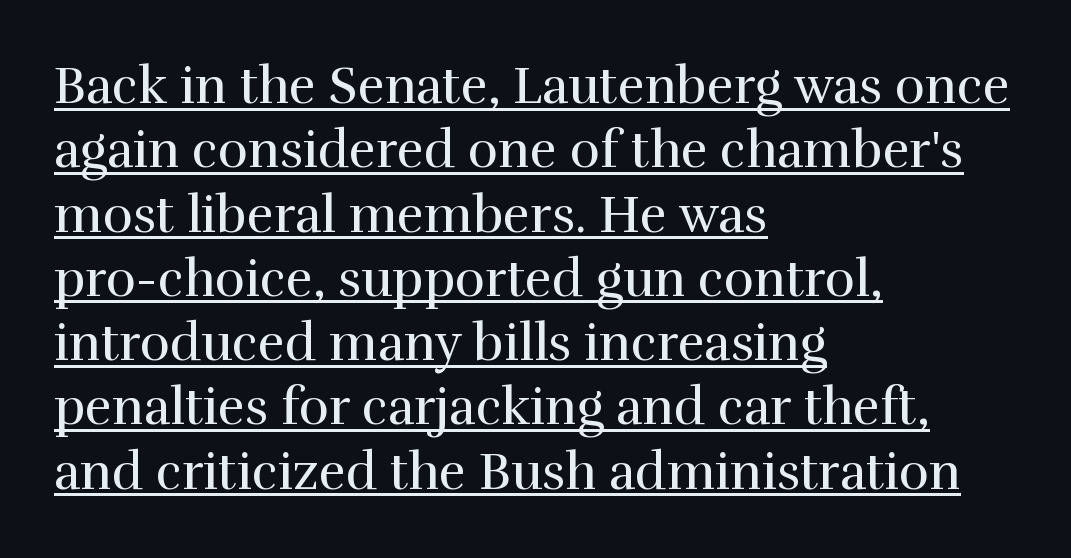
The image shows 51 px regular-weight serif type, upright; set left-aligned, normal line spacing (1.26x), normal letter spacing, underlined; a medium x-height.
